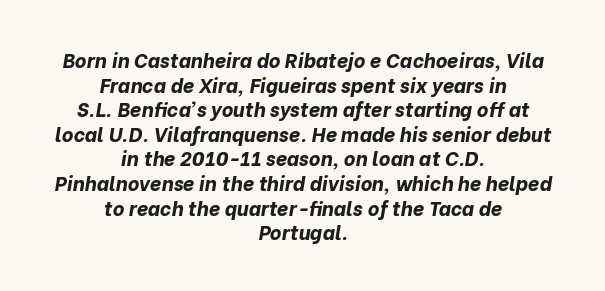
The image shows 20 px bold type, italic (leaning right); set centered, line spacing 1.23x, normal letter spacing, not underlined.
